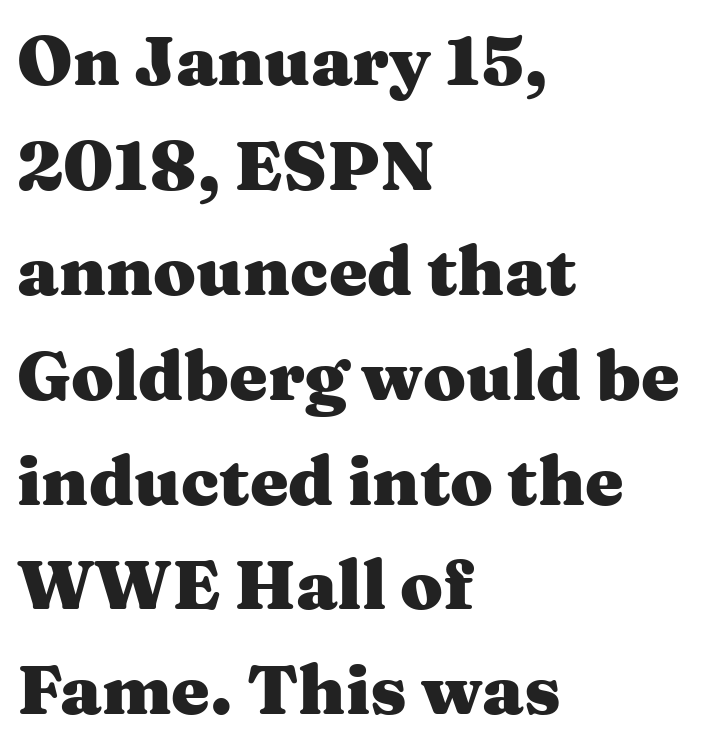
Just letters on the line, the space beneath them empty. Character widths vary here, with narrow letters taking less room than wide ones. The rendering shows small feet on the letterforms — a serif design. Where is the straight margin? On the left. The line-height multiplier appears to be the usual default. The line texture is even and compact thanks to regular tracking.
